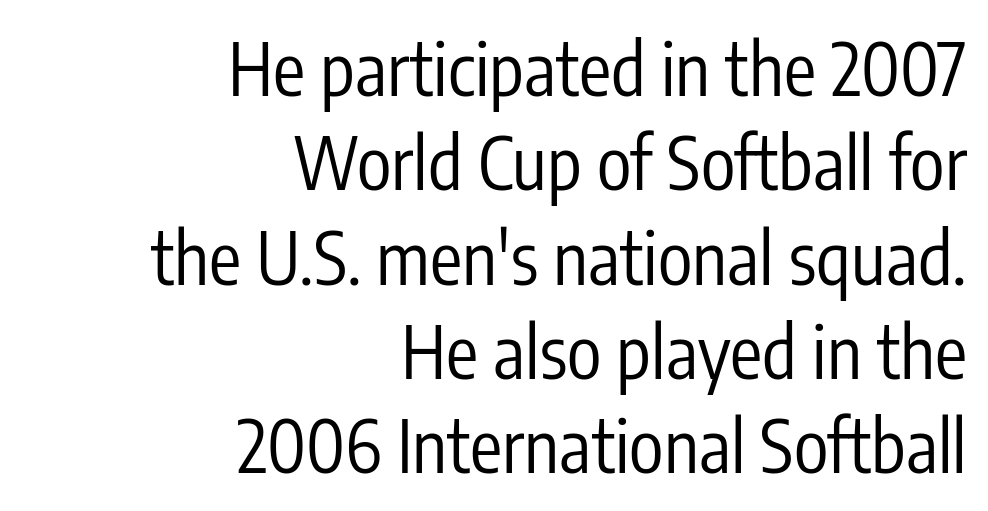
Q: Is the text bold? A: No.
Q: Is the text italic (slanted)? A: No, it is upright.
Q: Is the typeface a serif or a sans-serif typeface? A: Sans-serif.
Q: Is the text underlined? A: No.
Q: How is the paragraph aligned? A: Right-aligned.
Q: Is the spacing between letters normal or unusually wide? A: Normal.
Q: Is the spacing between lines tight, normal or loose? A: Normal.
Q: Width (condensed, normal, or wide)? A: Condensed.
Q: Stroke contrast? A: Low.
Q: x-height? A: Medium.
Q: Monospaced? A: No.
